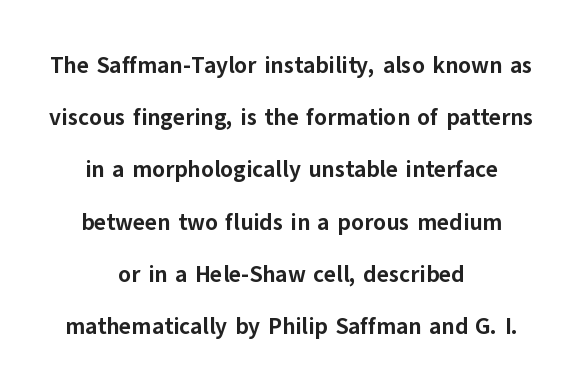
Q: Is the text bold? A: Yes.
Q: Is the text italic (slanted)? A: No, it is upright.
Q: Is the text underlined? A: No.
Q: How is the paragraph aligned? A: Centered.
Q: Is the spacing between letters normal or unusually wide? A: Normal.
Q: Is the spacing between lines tight, normal or loose? A: Loose.
